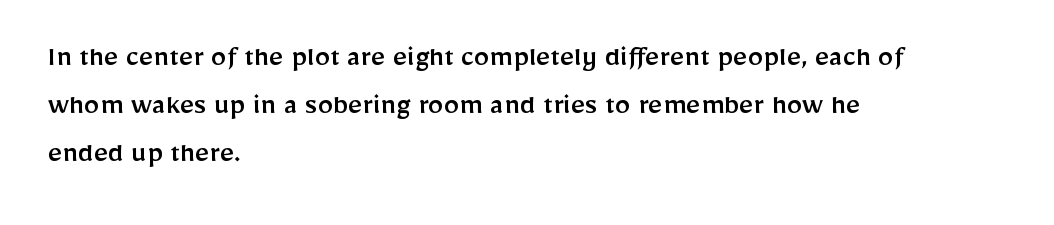
Posture: vertical. Check where the strokes stop: nothing finishes them off — pure sans. A typesetter would call this proportional, since set widths differ per character. The letterforms sit shoulder to shoulder at normal distance. In terms of leading, this rendering sits right in the middle. Underlining? Definitely not there.
